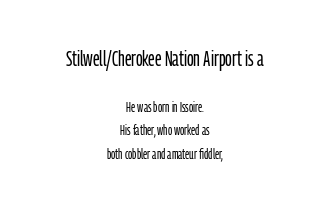
The image shows 22 px text type, upright; set centered, normal line spacing (1.66x), normal letter spacing, not underlined; the first (top) block is 1.57x larger.
